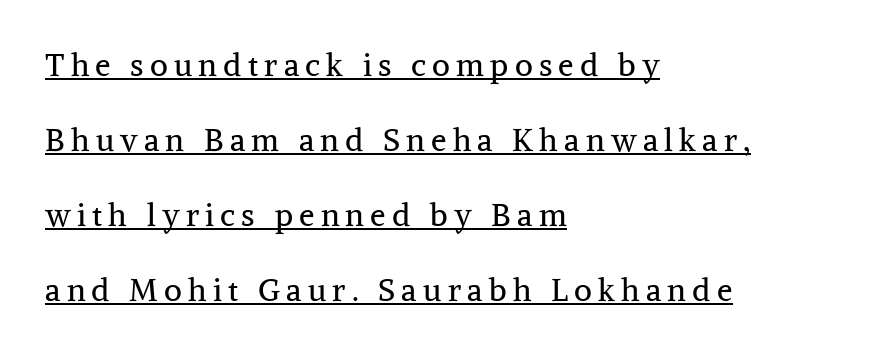
Note: serifs present on the glyphs. In CSS terms this would be text-align: left. Compared with undecorated copy, this sample adds a rule below the words. Leading is clearly above the norm, producing a sparse column.
